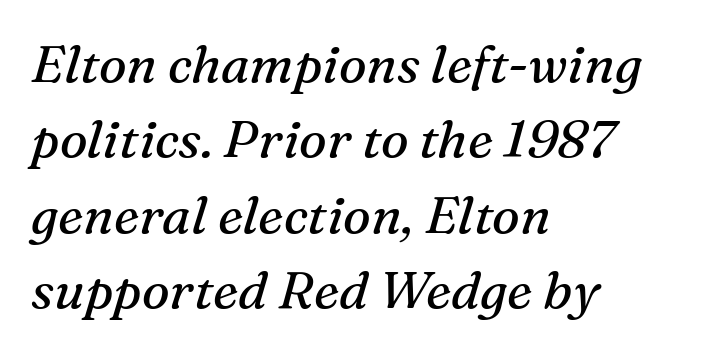
Q: Is the text bold? A: No.
Q: Is the text italic (slanted)? A: Yes, it leans right by about 16 degrees.
Q: Is the typeface a serif or a sans-serif typeface? A: Serif.
Q: Is the text underlined? A: No.
Q: How is the paragraph aligned? A: Left-aligned.
Q: Is the spacing between letters normal or unusually wide? A: Normal.
Q: Is the spacing between lines tight, normal or loose? A: Normal.
Q: Width (condensed, normal, or wide)? A: Normal.
Q: Stroke contrast? A: Medium.
Q: x-height? A: Medium.
Q: Monospaced? A: No.
